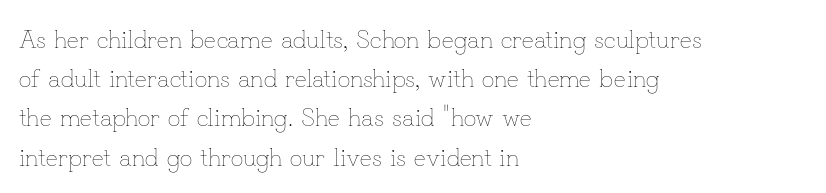
{"italic": "no", "bold": "no", "underline": "no", "align": "left", "line_spacing": "normal", "line_spacing_ratio": 1.57, "letter_spacing": "normal", "letter_spacing_em": 0.0, "glyph_px": 25}
